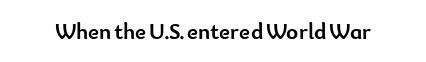
Notice how thick the strokes are: this is what a full bold looks like. In terms of letterspacing, this is plain default setting. The specimen omits any rule beneath the text block's lines. The lettering stays uniformly vertical, giving the passage a roman look.
